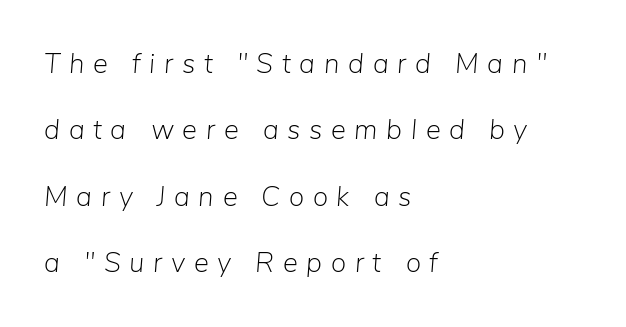
Q: Is the text bold? A: No.
Q: Is the text italic (slanted)? A: Yes, it leans right by about 5 degrees.
Q: Is the text underlined? A: No.
Q: How is the paragraph aligned? A: Left-aligned.
Q: Is the spacing between letters normal or unusually wide? A: Unusually wide.
Q: Is the spacing between lines tight, normal or loose? A: Loose.
Q: Width (condensed, normal, or wide)? A: Normal.
Q: Stroke contrast? A: Low.
Q: x-height? A: Medium.
Q: Monospaced? A: No.
